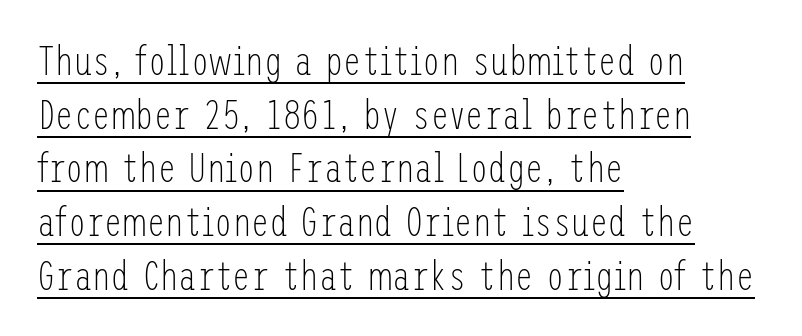
Q: Is the text bold? A: No.
Q: Is the text italic (slanted)? A: No, it is upright.
Q: Is the typeface a serif or a sans-serif typeface? A: Sans-serif.
Q: Is the text underlined? A: Yes.
Q: How is the paragraph aligned? A: Left-aligned.
Q: Is the spacing between letters normal or unusually wide? A: Normal.
Q: Is the spacing between lines tight, normal or loose? A: Normal.
Q: Width (condensed, normal, or wide)? A: Condensed.
Q: Stroke contrast? A: Low.
Q: x-height? A: Medium.
